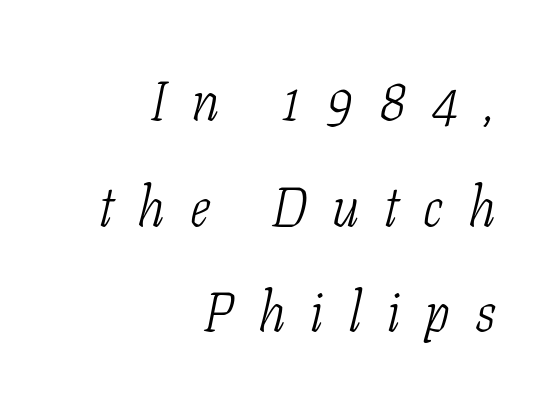
{"serif": "yes", "italic": "yes", "lean": "right", "slant_degrees": 11, "bold": "no", "weight": "light", "width": "condensed", "stroke_contrast": "low", "x_height": "medium", "monospaced": "no", "underline": "no", "align": "right", "line_spacing": "loose", "line_spacing_ratio": 1.92, "letter_spacing": "wide", "letter_spacing_em": 0.46, "glyph_px": 55}
